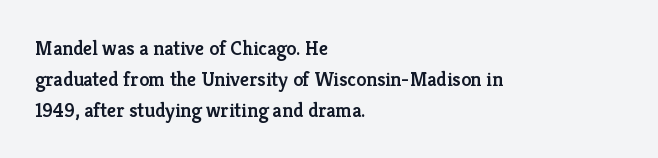
The typography opts for an upright posture over an oblique one. Line beginnings align vertically; line endings do not. Compared with typical body copy, the letter spacing here is the same. Does the leading feel generous? No, just average. Summary of weight: moderately heavy, a semibold.
